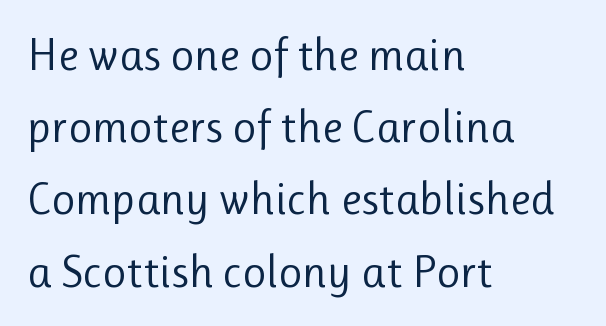
Inter-character spacing is left at the font's built-in metrics. Ordinary non-slanted type is in use. Stem width sits at or under what a default text font uses. The rendering uses a moderate line-height, typical for paragraphs.
